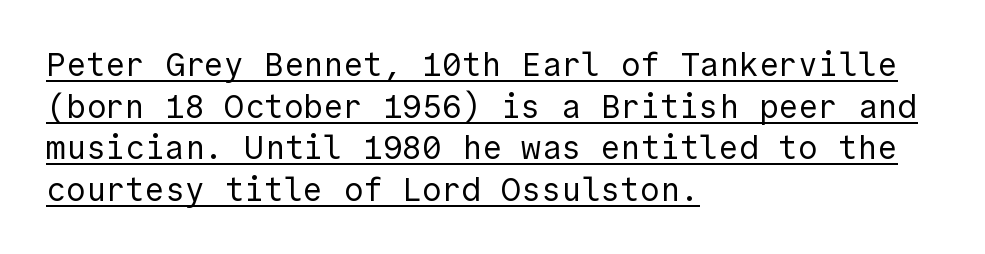
Honestly, the letter spacing is just normal — you wouldn't notice it. In terms of letterform style, serifs are entirely absent. Where is the straight margin? On the left. Each new line begins a customary step beneath the previous one. Do the letters lean? They stand straight. A quiet, ordinary-to-light weight characterises the typeface.
